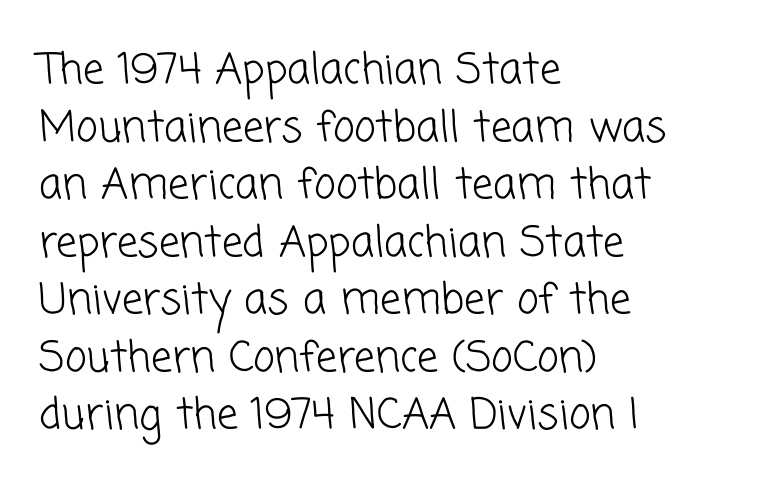
The gap between lines stays unmarked. This sample has the flowing, uneven cadence of proportional lettering. Observe the ordinary spacing: letters are neighbours, not strangers. Think standard paragraph weight, or any step lighter than that. Leading matches the norm, producing a regular column. The rag falls on the right side of this text block.
